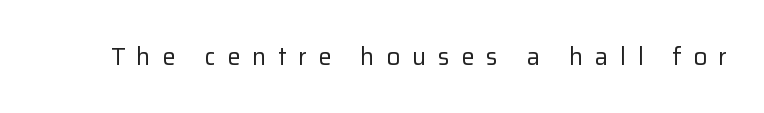
Words float on clear page, feet unadorned. The line texture is sparse and dotted thanks to wide tracking. Stems here are at most as thick as an everyday book face. Upright lettering throughout.
